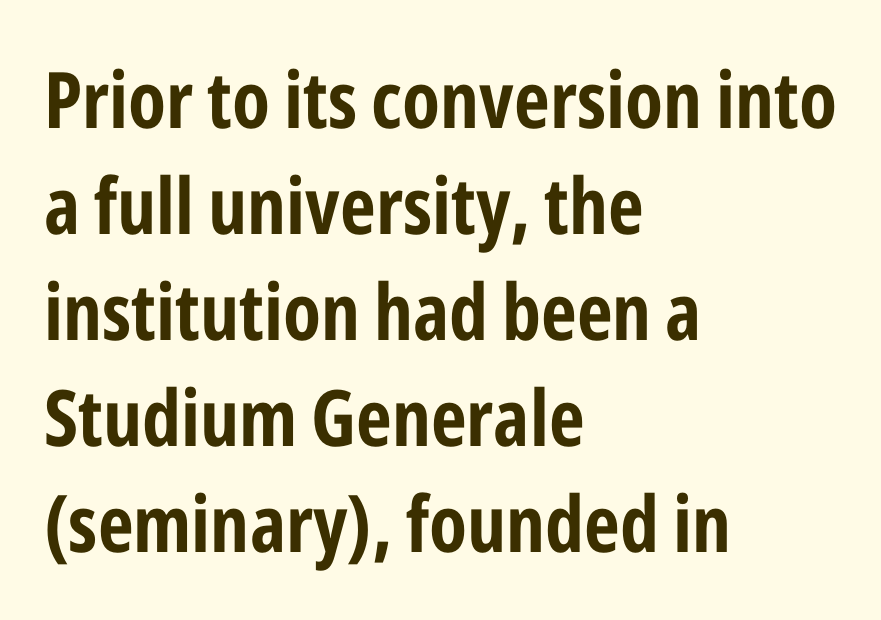
The rag falls on the right side of this text block. This rendering features lettering with no underline. Pretty heavy lettering here — definitely bold. The letters advance in unequal steps, a hallmark of proportional type.
